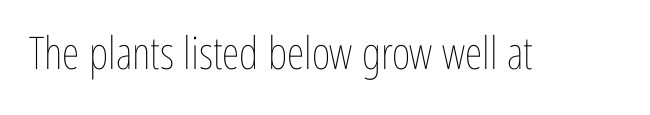
The image shows 45 px thin, condensed type, upright; set normal letter spacing, not underlined; low stroke contrast and a medium x-height.
